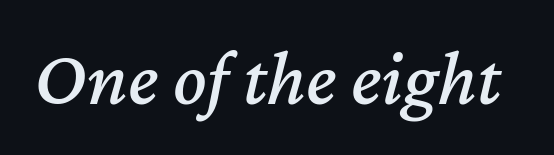
The rendering keeps characters at their native spacing. Character widths vary here, with narrow letters taking less room than wide ones. These lines were composed using italics. The glyphs are unaccompanied by any horizontal stroke below them.
